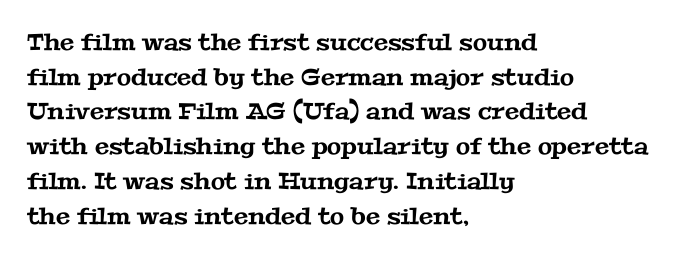
{"underline": "no", "align": "left", "line_spacing": "normal", "line_spacing_ratio": 1.51, "letter_spacing": "normal", "letter_spacing_em": 0.0, "glyph_px": 23}
